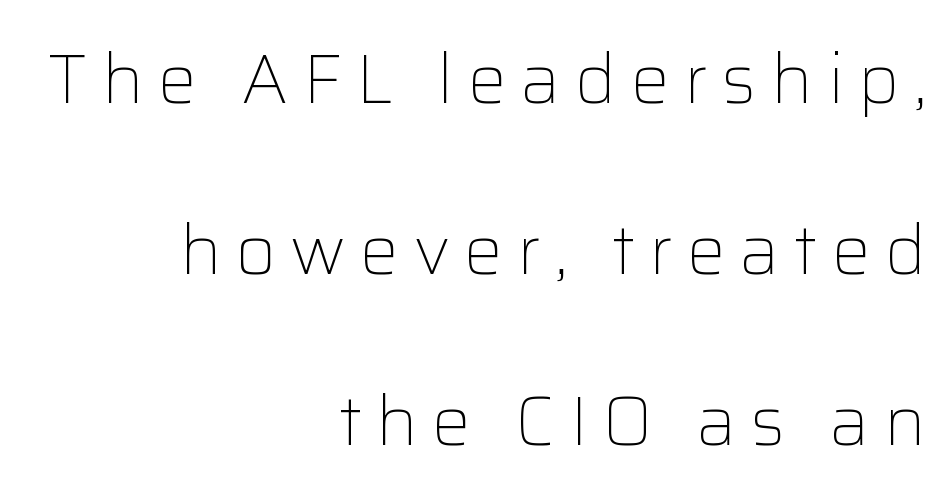
Descenders are the only things crossing below the line. Rows of type keep a wide berth in the vertical direction. The letterforms stand isolated, each surrounded by extra space. This sample has the flowing, uneven cadence of proportional lettering. You can tell it's not italic because the verticals are truly vertical.
